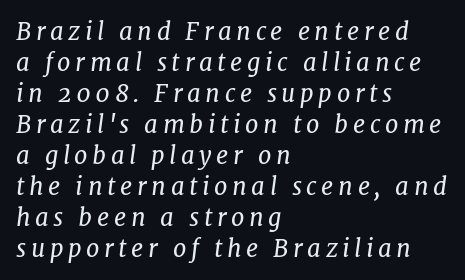
{"italic": "yes", "lean": "right", "slant_degrees": 7, "bold": "no", "underline": "no", "align": "left", "line_spacing": "normal", "line_spacing_ratio": 1.29, "glyph_px": 24}
